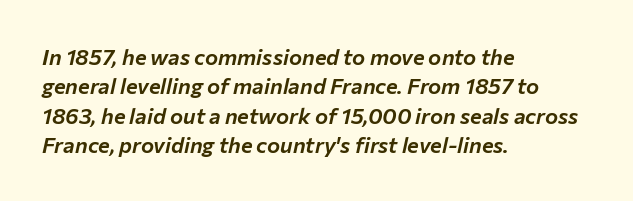
The setting favours the left margin, as ordinary paragraphs usually do. What's the leading like? Ordinary, nothing unusual. Between one letter and the next there's only the usual sliver of space. It's the slanting kind of type. A bare baseline throughout the passage.
